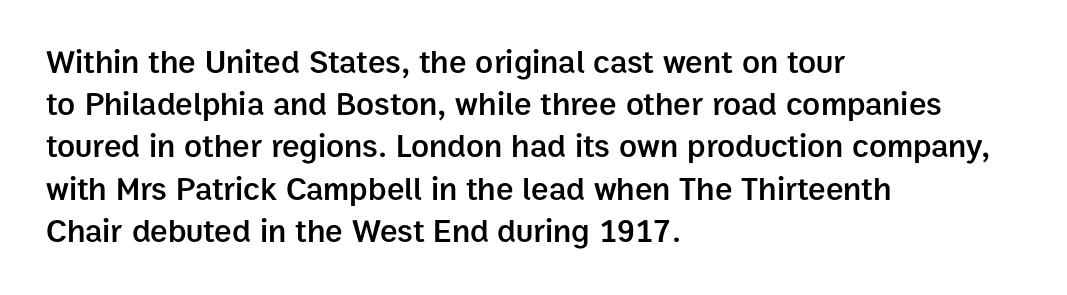
The image shows 33 px semibold sans-serif type, upright; set left-aligned, normal line spacing (1.28x), normal letter spacing, not underlined; low stroke contrast and a medium x-height.
